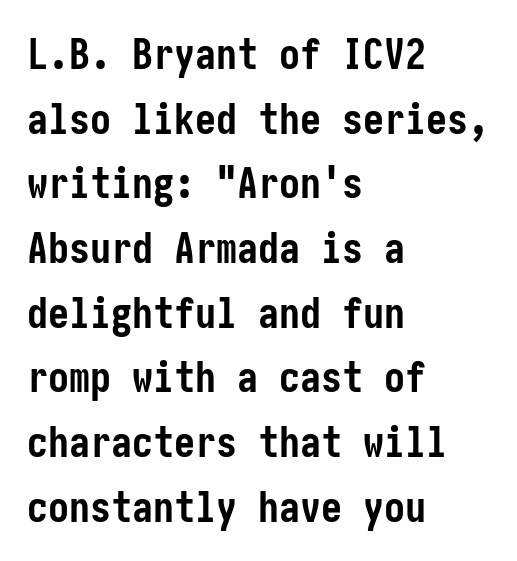
{"serif": "no", "italic": "no", "bold": "yes", "weight": "semibold", "width": "condensed", "stroke_contrast": "low", "x_height": "medium", "underline": "no", "align": "left", "line_spacing": "normal", "line_spacing_ratio": 1.54, "letter_spacing": "normal", "letter_spacing_em": 0.0, "glyph_px": 42}
